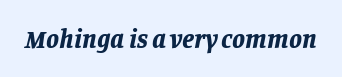
Q: Is the text bold? A: Yes.
Q: Is the text italic (slanted)? A: Yes, it leans right by about 11 degrees.
Q: Is the text underlined? A: No.
Q: Is the spacing between letters normal or unusually wide? A: Normal.
